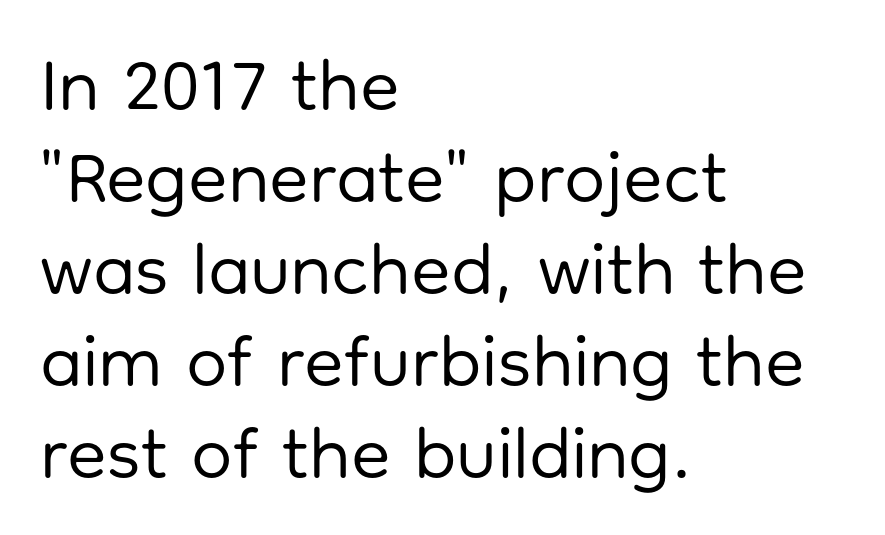
The letters sit at their default tracking, neither squeezed nor spread. All the whitespace from short lines collects on the right. Varying glyph widths throughout — classic text-font behaviour. Unlike a traditional serif, this face leaves its strokes unadorned. No heavy texture on the line: the type isn't bold. Whoever set this chose a conventional vertical rhythm.
